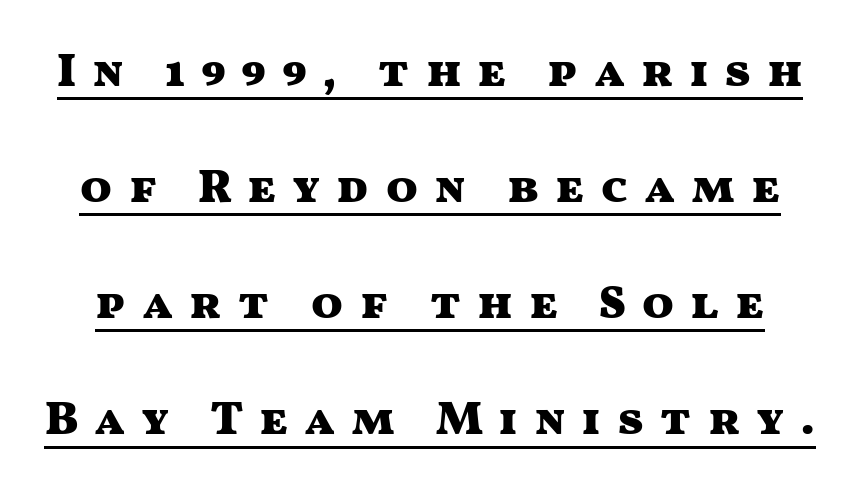
Q: Is the text bold? A: Yes.
Q: Is the text italic (slanted)? A: No, it is upright.
Q: Is the typeface a serif or a sans-serif typeface? A: Sans-serif.
Q: Is the text underlined? A: Yes.
Q: Is the spacing between letters normal or unusually wide? A: Unusually wide.
Q: Is the spacing between lines tight, normal or loose? A: Loose.
Q: Width (condensed, normal, or wide)? A: Wide.
Q: Stroke contrast? A: Medium.
Q: x-height? A: Medium.
Q: Monospaced? A: No.
